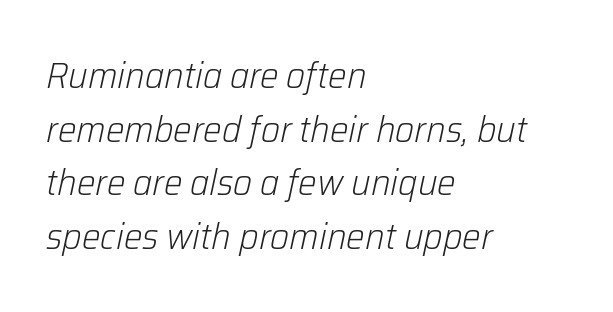
The image shows 37 px light type, italic (leaning right); set left-aligned, normal line spacing (1.45x), normal letter spacing, not underlined; low stroke contrast and a medium x-height.
